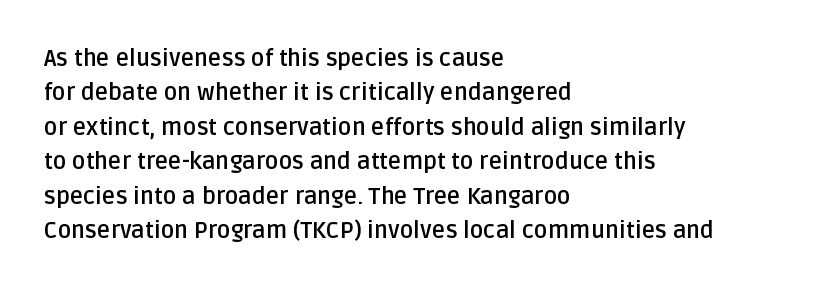
{"italic": "no", "bold": "yes", "underline": "no", "align": "left", "line_spacing": "normal", "line_spacing_ratio": 1.5, "letter_spacing": "normal", "letter_spacing_em": 0.0, "glyph_px": 23}
